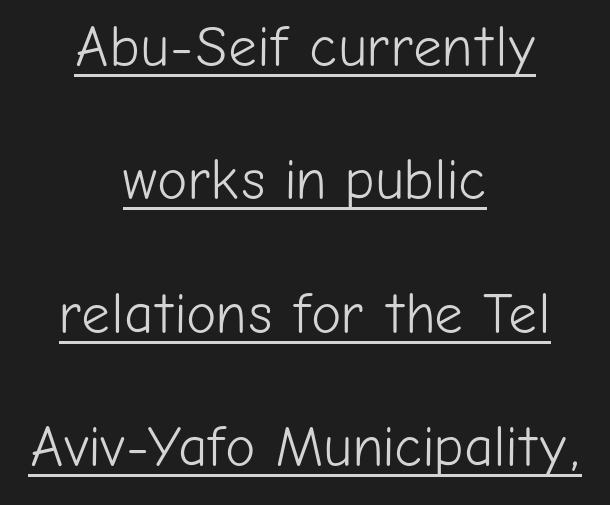
The image shows 57 px light sans-serif type, upright; set centered, loose line spacing (2.34x), normal letter spacing, underlined; low stroke contrast and a medium x-height.
